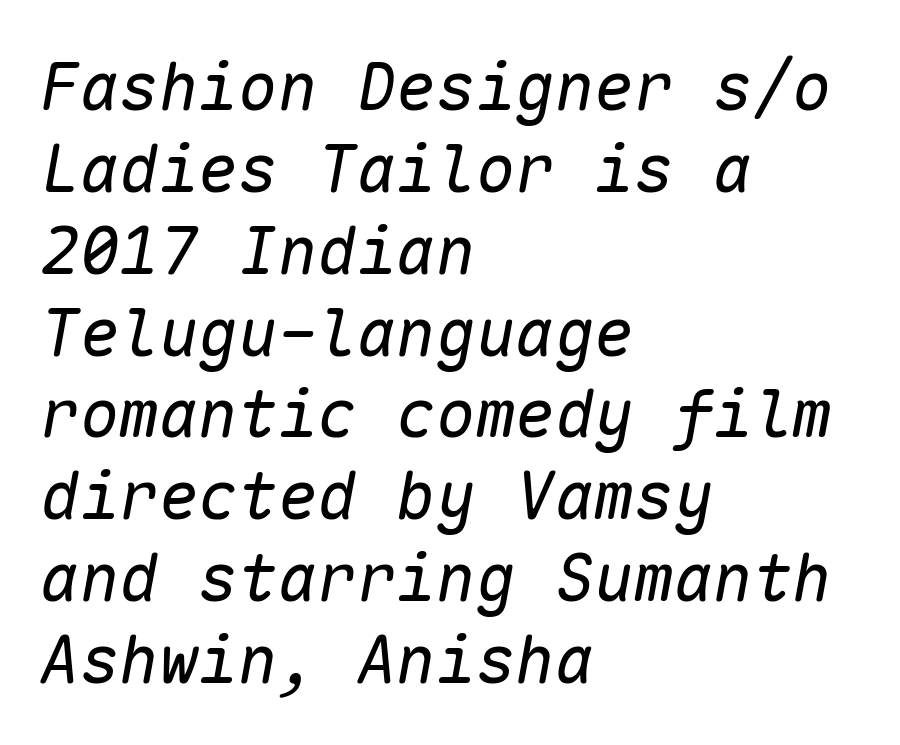
Heaviness? Minimal to ordinary, like unemphasized prose. The horizontal fit of the characters is conventional and even. Visually the block forms a straight wall on the left and a jagged coastline on the right. Yep, that's italic — everything's leaning.
